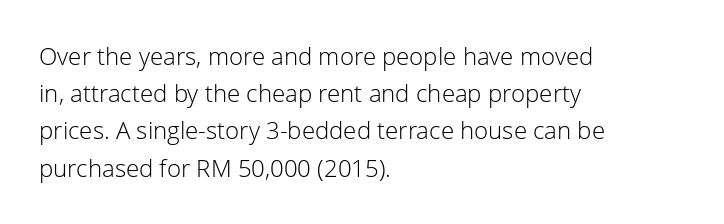
Ordinary non-slanted type is in use. This sample uses plain, unmodified letter spacing. Has an underline been added? It has not. The designer left line spacing at the default. The cut favours lightness, reaching ordinary text weight at its darkest. Layout note: lines flush left.
